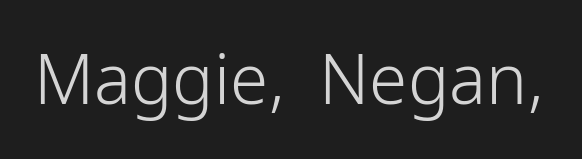
Q: Is the text bold? A: No.
Q: Is the text italic (slanted)? A: No, it is upright.
Q: Is the typeface a serif or a sans-serif typeface? A: Sans-serif.
Q: Is the text underlined? A: No.
Q: Is the spacing between letters normal or unusually wide? A: Normal.
Q: Width (condensed, normal, or wide)? A: Normal.
Q: Stroke contrast? A: Low.
Q: x-height? A: Medium.
Q: Monospaced? A: No.
